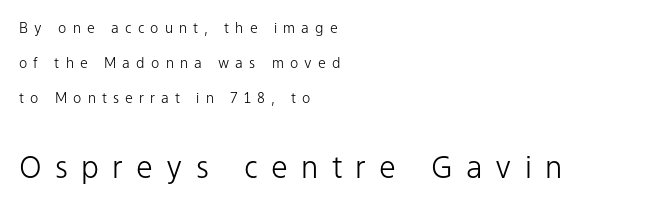
The image shows 30 px light sans-serif type, upright; set left-aligned, loose line spacing (2.5x), unusually wide letter spacing (+0.44 em), not underlined; the second (bottom) block is 2.14x larger; low stroke contrast and a medium x-height.
